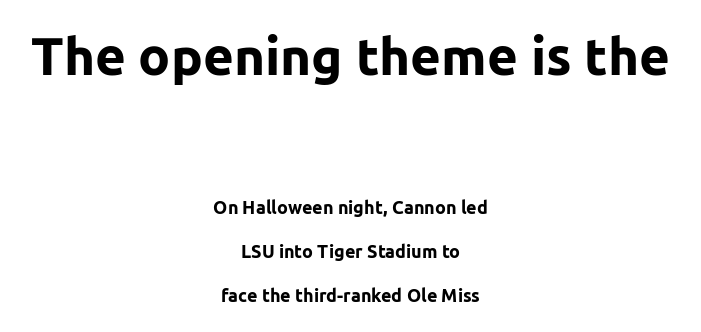
{"serif": "no", "italic": "no", "bold": "yes", "weight": "bold", "width": "normal", "stroke_contrast": "low", "x_height": "medium", "monospaced": "no", "underline": "no", "align": "center", "line_spacing": "loose", "line_spacing_ratio": 2.44, "letter_spacing": "normal", "letter_spacing_em": 0.0, "larger_block": "first", "size_ratio": 2.94, "glyph_px": 53}
